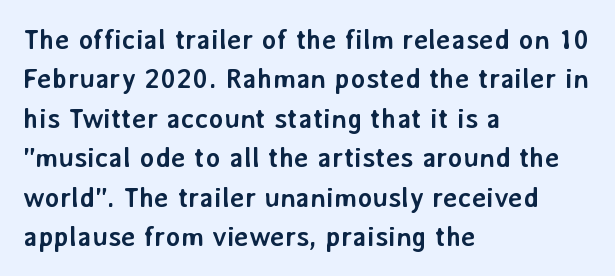
Weight check: bold — yes, fully. Honestly, the letter spacing is just normal — you wouldn't notice it. Anything drawn beneath the words? Only blank space. Regarding serifs, this sample does without them. The lines are quadded left.
